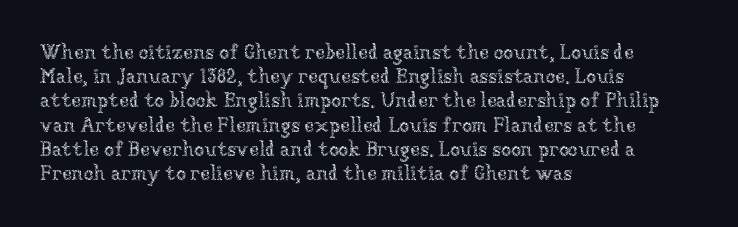
The image shows 20 px text type, upright; set left-aligned, line spacing 1.21x, normal letter spacing, not underlined.
